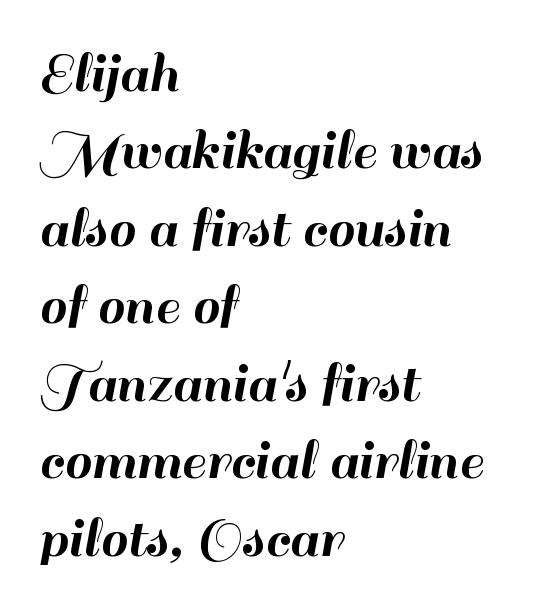
Q: Is the text italic (slanted)? A: Yes.
Q: Is the typeface a serif or a sans-serif typeface? A: Sans-serif.
Q: Is the text underlined? A: No.
Q: How is the paragraph aligned? A: Left-aligned.
Q: Is the spacing between letters normal or unusually wide? A: Normal.
Q: Is the spacing between lines tight, normal or loose? A: Normal.
Q: Width (condensed, normal, or wide)? A: Normal.
Q: Stroke contrast? A: High.
Q: x-height? A: Small.
Q: Monospaced? A: No.
